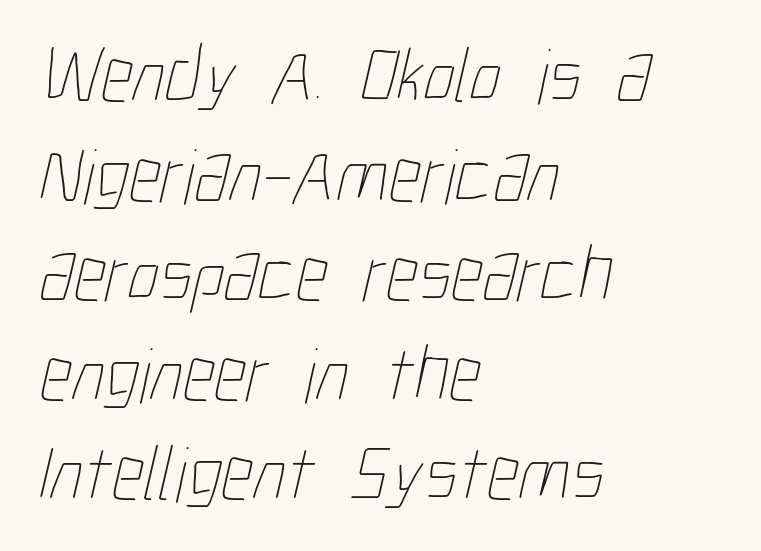
Letters have the restrained weight of plain body copy at most. Leading: standard. Spacing verdict: proportional, widths tailored to each character. The typesetter chose a ragged-right arrangement here. This rendering leaves character spacing at its baseline value. Descenders hang freely into open space.
